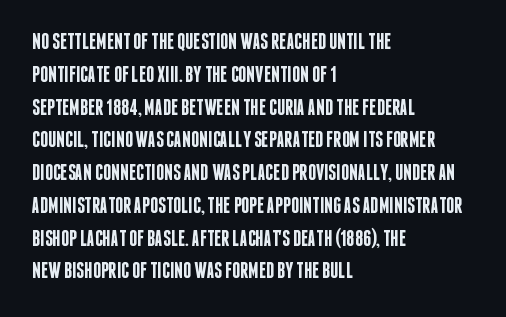
This sample is left-justified, so line endings fall wherever the words run out. Has an underline been added? It has not. The glyphs have the mass of a demibold cut, below bold. Nothing unusual about the tracking: characters are spaced as the font intends.
